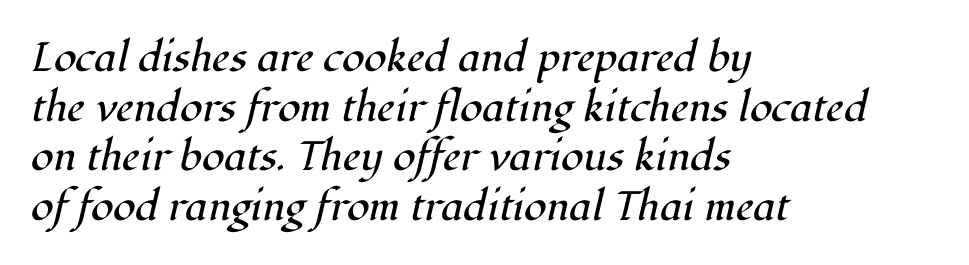
{"serif": "yes", "italic": "yes", "lean": "right", "slant_degrees": 12, "bold": "no", "weight": "regular", "width": "normal", "stroke_contrast": "high", "x_height": "medium", "monospaced": "no", "underline": "no", "align": "left", "line_spacing_ratio": 1.21, "letter_spacing": "normal", "letter_spacing_em": 0.0, "glyph_px": 41}
